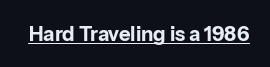
{"italic": "no", "bold": "yes", "underline": "yes", "letter_spacing": "normal", "letter_spacing_em": 0.0, "glyph_px": 20}
